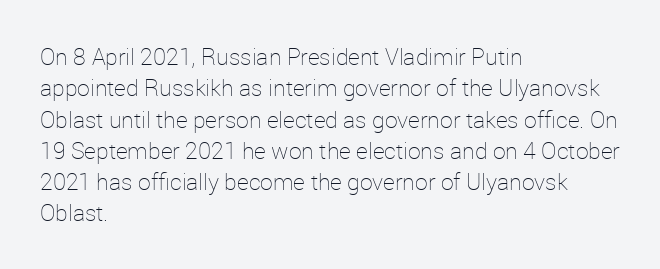
Q: Is the text bold? A: No.
Q: Is the text italic (slanted)? A: No, it is upright.
Q: Is the text underlined? A: No.
Q: How is the paragraph aligned? A: Left-aligned.
Q: Is the spacing between letters normal or unusually wide? A: Normal.
Q: Is the spacing between lines tight, normal or loose? A: Normal.
